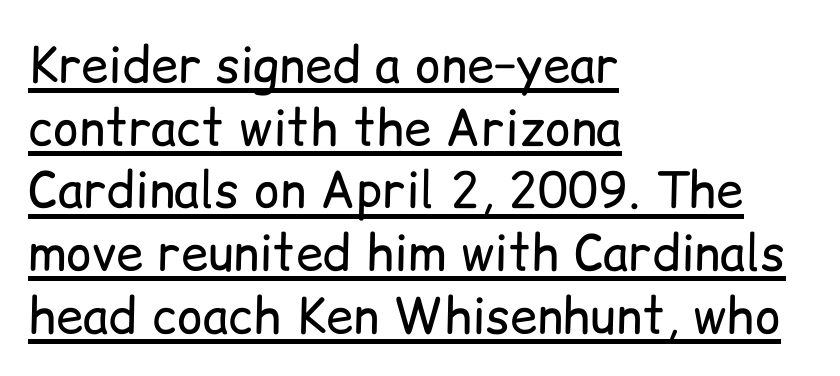
{"serif": "no", "italic": "no", "bold": "no", "weight": "regular", "width": "normal", "stroke_contrast": "low", "x_height": "medium", "monospaced": "no", "underline": "yes", "align": "left", "line_spacing": "normal", "line_spacing_ratio": 1.28, "letter_spacing": "normal", "letter_spacing_em": 0.0, "glyph_px": 49}
